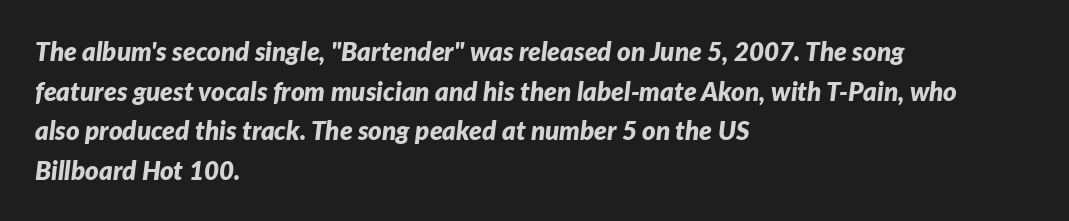
{"italic": "yes", "lean": "right", "slant_degrees": 7, "bold": "yes", "underline": "no", "align": "left", "line_spacing": "normal", "line_spacing_ratio": 1.52, "letter_spacing": "normal", "letter_spacing_em": 0.0, "glyph_px": 26}
